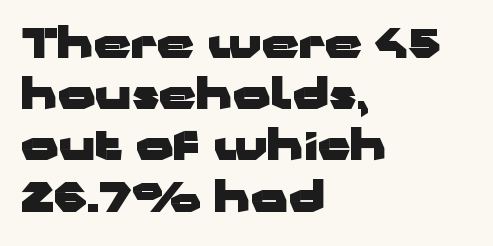
Looks like regular typesetting: each glyph gets only the width it needs. The face used here is a sans, in the tradition of grotesques and geometrics. Inter-character spacing is left at the font's built-in metrics. The space directly below the letters is spotless. Heavy-handed strokes throughout: this text is bold.
